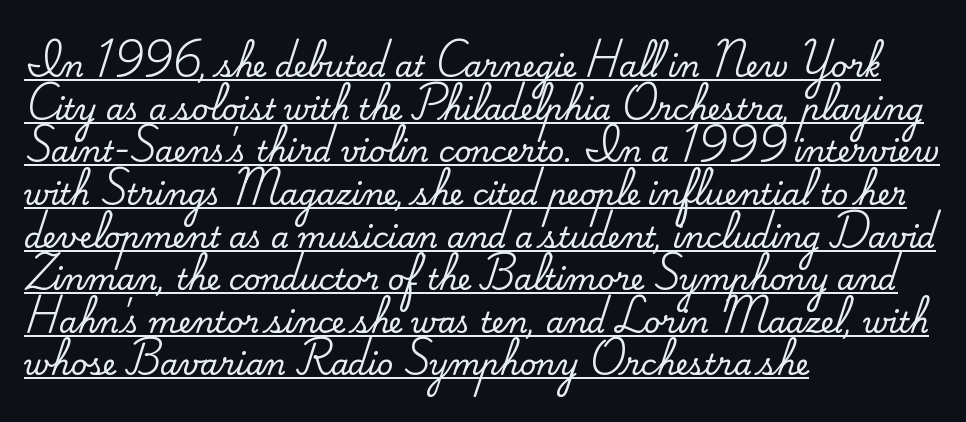
{"serif": "yes", "width": "normal", "stroke_contrast": "medium", "x_height": "small", "monospaced": "no", "underline": "yes", "align": "left", "line_spacing": "normal", "line_spacing_ratio": 1.47, "letter_spacing": "normal", "letter_spacing_em": 0.0, "glyph_px": 29}
